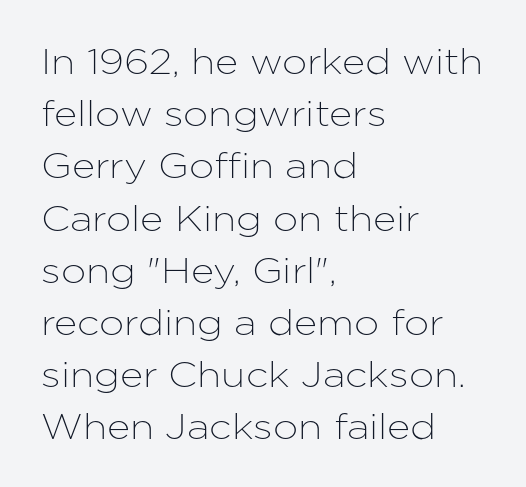
The image shows 36 px sans-serif type, upright; set left-aligned, normal line spacing (1.45x), normal letter spacing, not underlined; low stroke contrast and a medium x-height.
